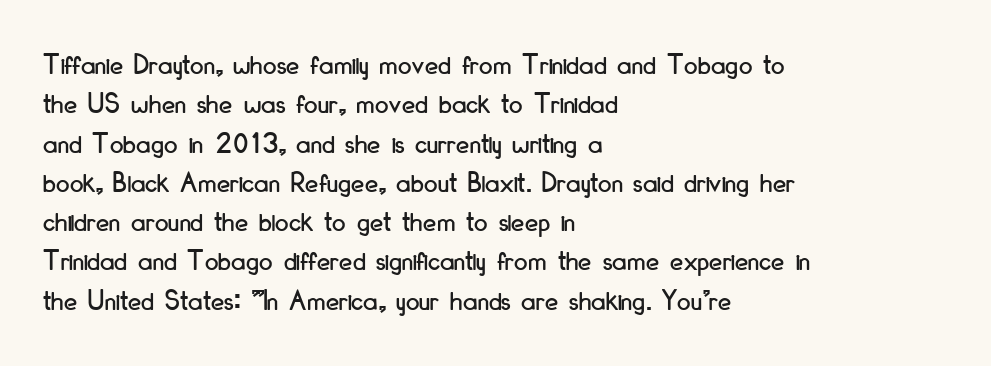
Typeset ragged right — the left edge is the straight one. The rendering keeps characters at their native spacing. Students, observe: this is what conventionally led text looks like. These lines are rendered in a variable-pitch font. The space beneath each line is pristine and unruled. Style check: upright.
